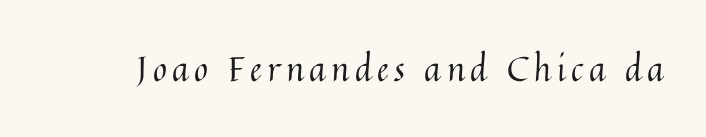
The image shows 34 px regular-weight type; set not underlined; medium stroke contrast and a medium x-height.
